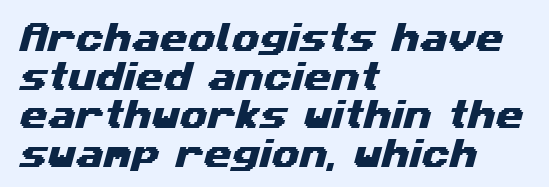
Q: Is the typeface a serif or a sans-serif typeface? A: Sans-serif.
Q: Is the text underlined? A: No.
Q: How is the paragraph aligned? A: Left-aligned.
Q: Is the spacing between letters normal or unusually wide? A: Normal.
Q: Width (condensed, normal, or wide)? A: Wide.
Q: Stroke contrast? A: Medium.
Q: x-height? A: Medium.
Q: Monospaced? A: No.
